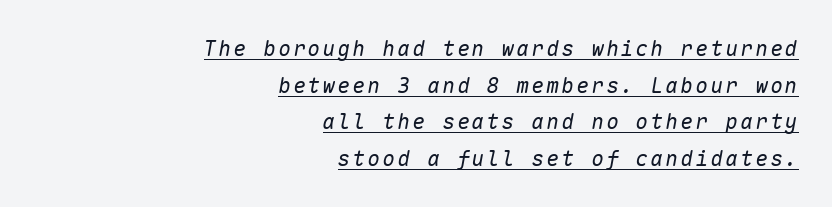
The typography opts for an oblique posture over an upright one. Is this a heavy cut? Hardly; it is regular or lighter. Reading down the block, your eye finds every line finishing at a fixed right position. Students, observe the line beneath the letters — that is underlining.
